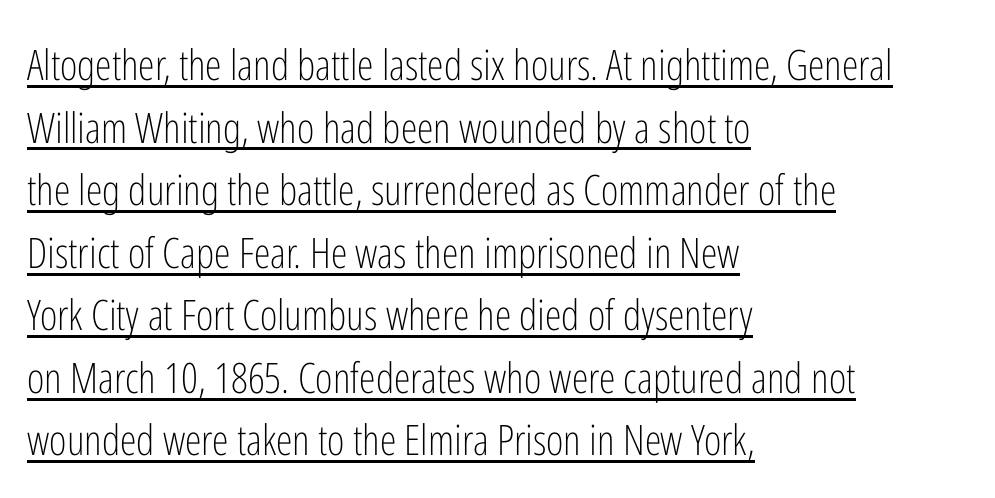
{"serif": "no", "italic": "no", "bold": "no", "weight": "light", "width": "condensed", "stroke_contrast": "low", "x_height": "medium", "monospaced": "no", "underline": "yes", "align": "left", "line_spacing": "normal", "line_spacing_ratio": 1.49, "letter_spacing": "normal", "letter_spacing_em": 0.0, "glyph_px": 42}
